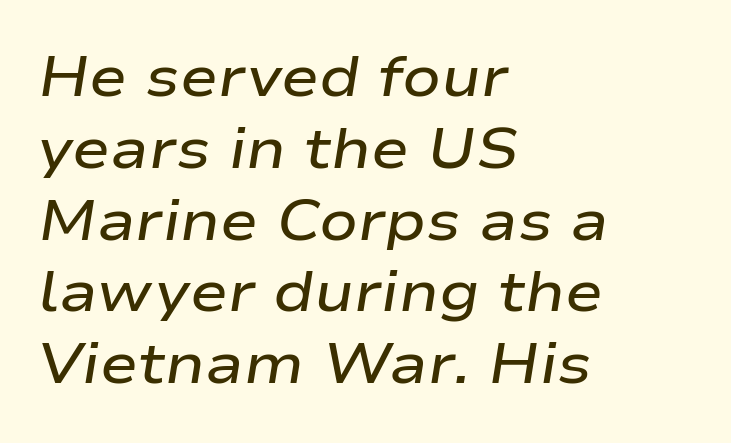
The image shows 57 px semibold, wide type, italic (leaning right); set left-aligned, normal line spacing (1.26x), normal letter spacing, not underlined; low stroke contrast and a medium x-height.
